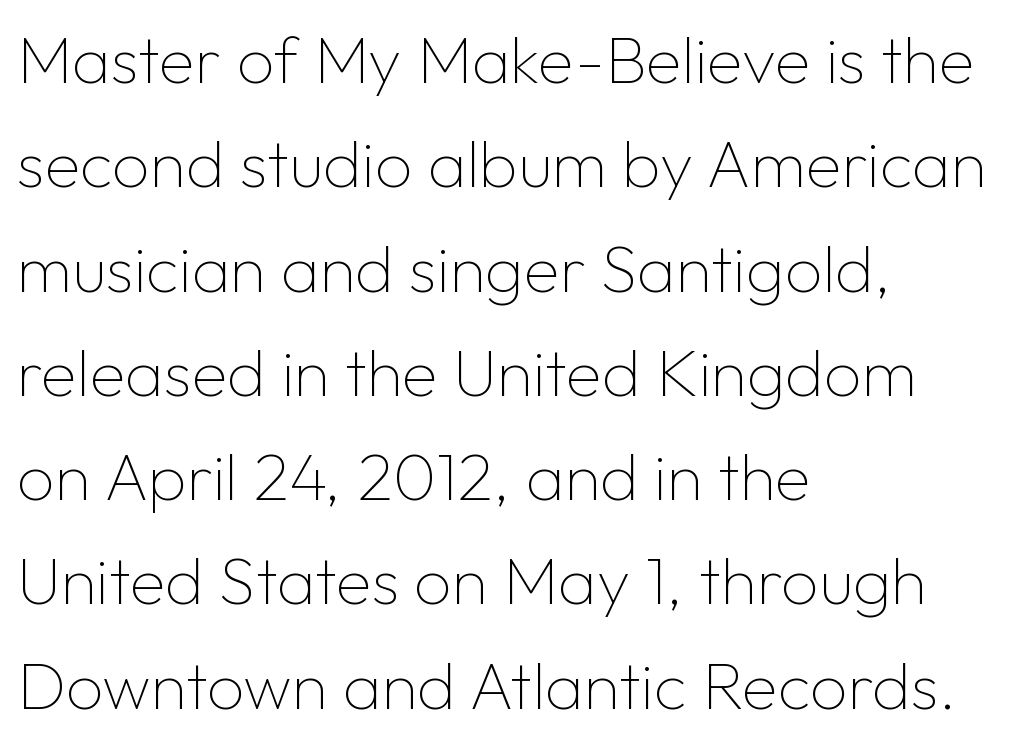
The letterforms sit at book weight or below. Standard letterfit; no display-style spreading of the glyphs. The font's upright variant was chosen for this text. These lines are composed in type without serifs.
